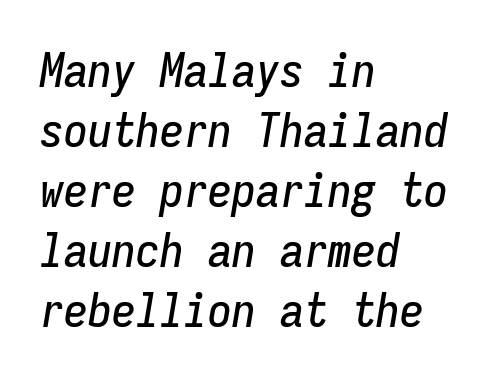
Observe the ordinary spacing: letters are neighbours, not strangers. The text block is weighted toward the left margin, trailing off unevenly rightward. The letters march in equal steps, a hallmark of fixed-pitch type. Nobody drew a line under any word here.
